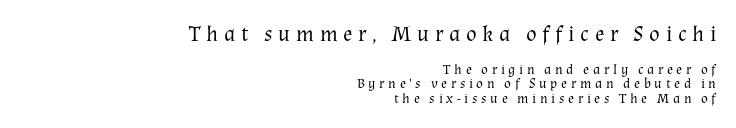
Q: Is the text bold? A: No.
Q: Is the text italic (slanted)? A: No, it is upright.
Q: Is the text underlined? A: No.
Q: How is the paragraph aligned? A: Right-aligned.
Q: Is the spacing between letters normal or unusually wide? A: Unusually wide.
Q: Is the spacing between lines tight, normal or loose? A: Tight.
Q: Which block of text is set in a larger size, the first (top) or the second (bottom)? A: The first (top) one.
